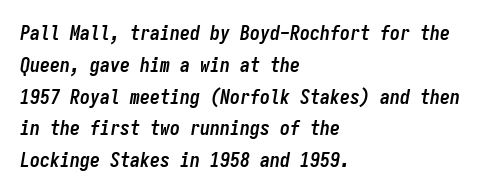
Letters rest on an invisible, unmarked baseline. The vertical gap from one line to the next is medium. Strong, thick strokes mark this as bold type. A classic flush-left, rag-right setting is used for this passage. Does extra space separate the letters? No, they use regular spacing. Looking at the ascenders, they clearly lean.
